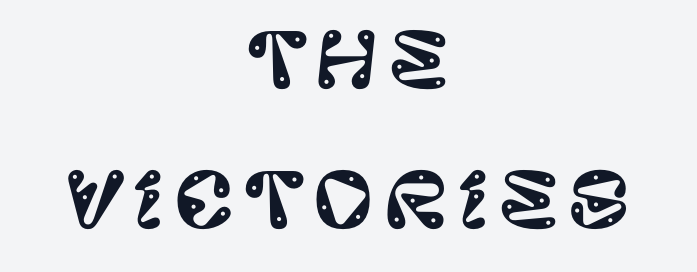
Q: Is the text italic (slanted)? A: Yes.
Q: Is the typeface a serif or a sans-serif typeface? A: Sans-serif.
Q: Is the text underlined? A: No.
Q: How is the paragraph aligned? A: Centered.
Q: Width (condensed, normal, or wide)? A: Normal.
Q: Stroke contrast? A: Low.
Q: x-height? A: Large.
Q: Monospaced? A: No.
